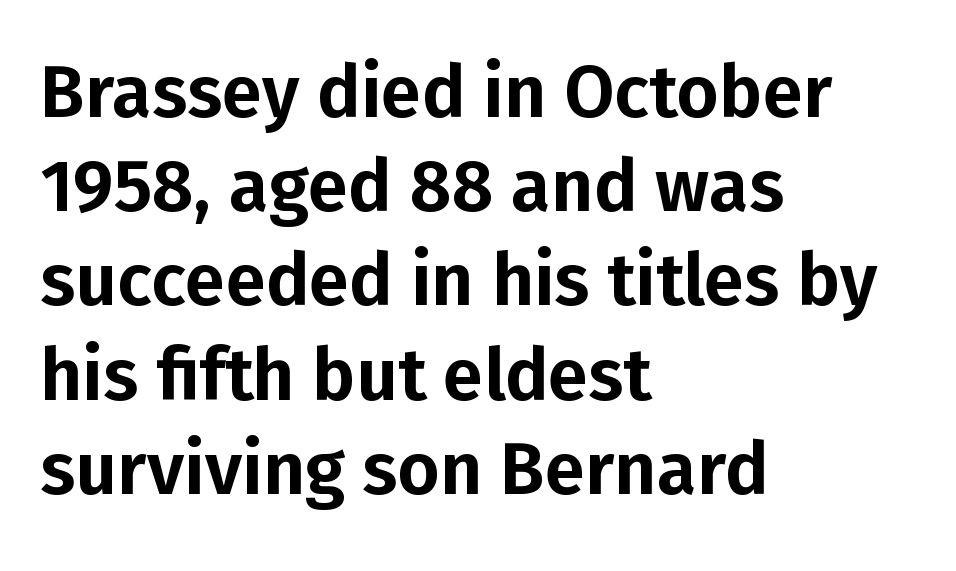
The image shows 73 px sans-serif type, upright; set left-aligned, normal line spacing (1.29x), normal letter spacing, not underlined; low stroke contrast and a medium x-height.
